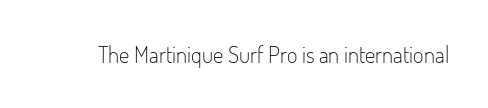
Q: Is the text bold? A: No.
Q: Is the text italic (slanted)? A: No, it is upright.
Q: Is the text underlined? A: No.
Q: Is the spacing between letters normal or unusually wide? A: Normal.
